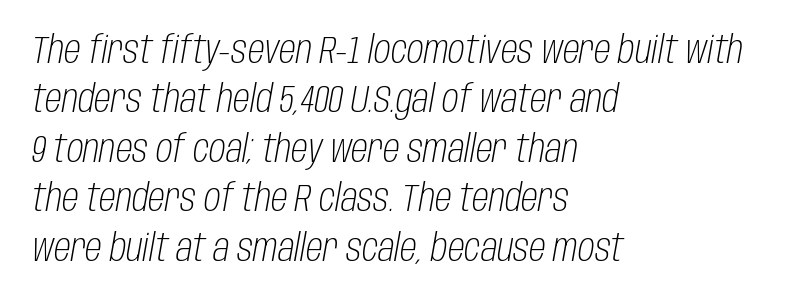
Q: Is the text bold? A: No.
Q: Is the text italic (slanted)? A: Yes, it leans right by about 10 degrees.
Q: Is the text underlined? A: No.
Q: How is the paragraph aligned? A: Left-aligned.
Q: Is the spacing between letters normal or unusually wide? A: Normal.
Q: Is the spacing between lines tight, normal or loose? A: Normal.
Q: Width (condensed, normal, or wide)? A: Condensed.
Q: Stroke contrast? A: Low.
Q: x-height? A: Large.
Q: Monospaced? A: No.
